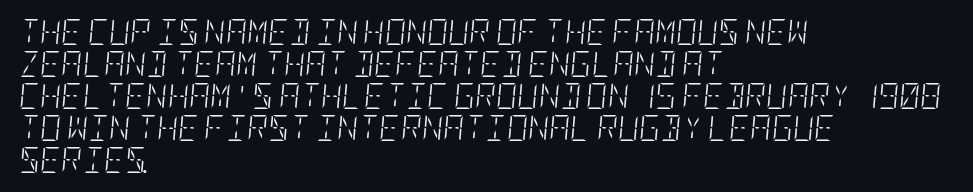
{"italic": "yes", "lean": "right", "slant_degrees": 5, "bold": "no", "underline": "no", "align": "left", "line_spacing_ratio": 1.23, "letter_spacing": "normal", "letter_spacing_em": 0.0, "glyph_px": 26}
